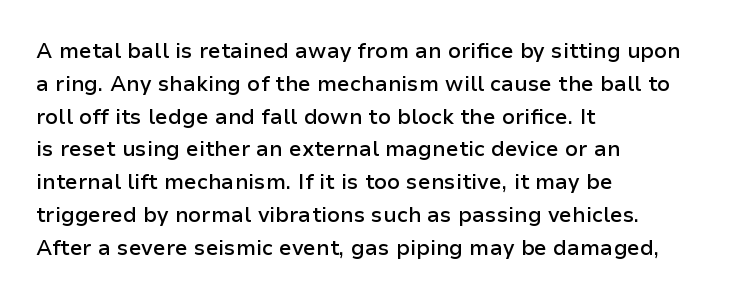
{"italic": "no", "bold": "semi", "underline": "no", "align": "left", "line_spacing": "normal", "line_spacing_ratio": 1.56, "letter_spacing": "normal", "letter_spacing_em": 0.0, "glyph_px": 21}
